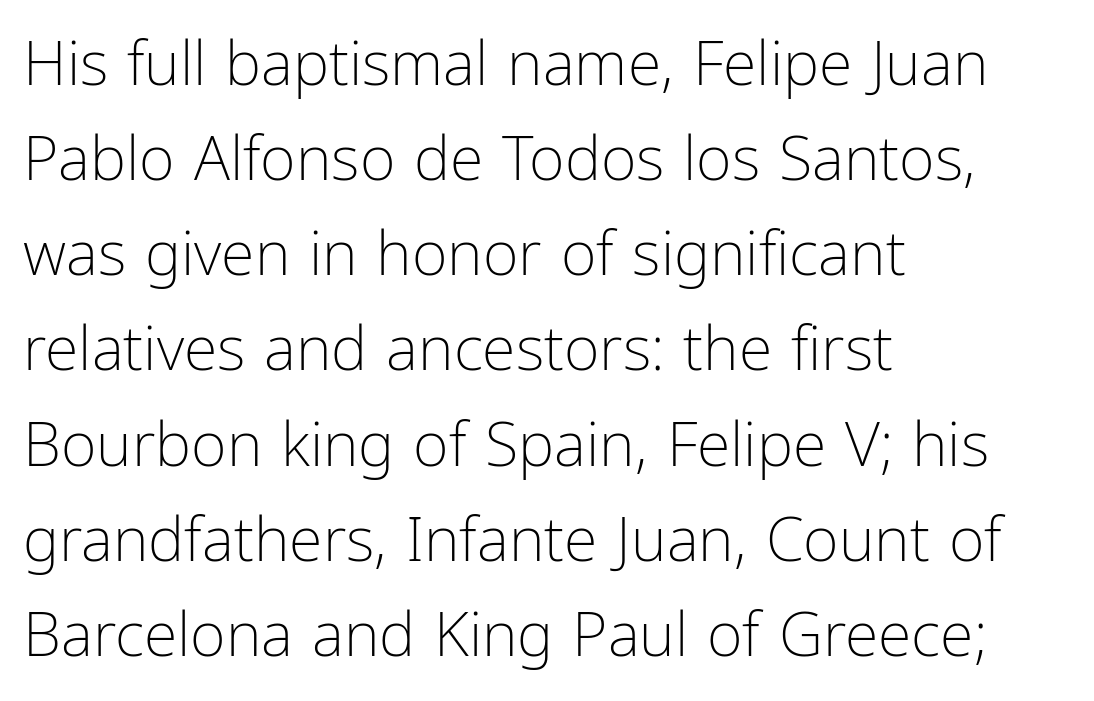
Q: Is the text bold? A: No.
Q: Is the text italic (slanted)? A: No, it is upright.
Q: Is the typeface a serif or a sans-serif typeface? A: Sans-serif.
Q: Is the text underlined? A: No.
Q: How is the paragraph aligned? A: Left-aligned.
Q: Is the spacing between letters normal or unusually wide? A: Normal.
Q: Is the spacing between lines tight, normal or loose? A: Normal.
Q: Width (condensed, normal, or wide)? A: Condensed.
Q: Stroke contrast? A: Low.
Q: x-height? A: Medium.
Q: Monospaced? A: No.
